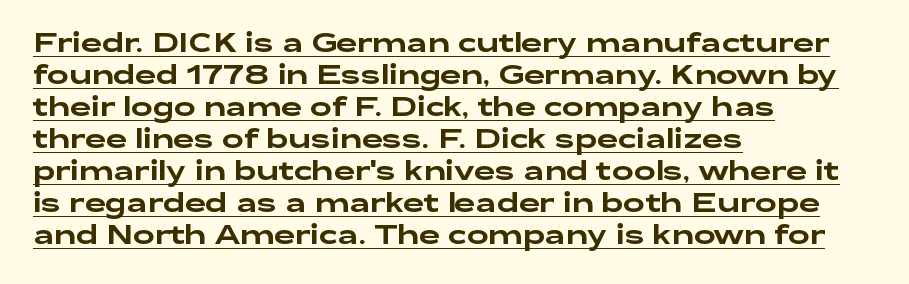
{"italic": "no", "underline": "yes", "align": "left", "line_spacing_ratio": 1.23, "letter_spacing": "normal", "letter_spacing_em": 0.0, "glyph_px": 26}
